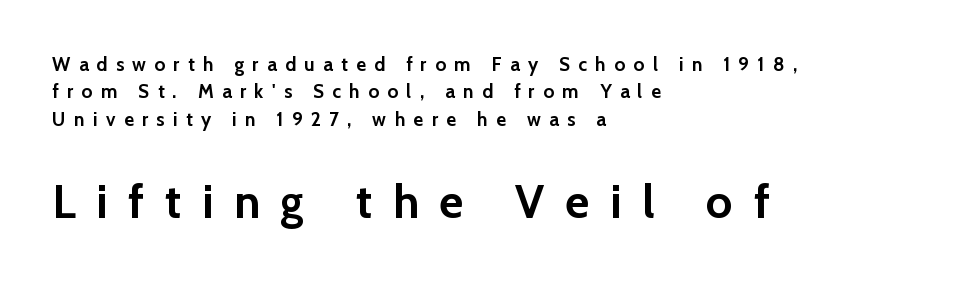
{"serif": "no", "italic": "no", "bold": "yes", "weight": "semibold", "width": "normal", "stroke_contrast": "low", "x_height": "medium", "monospaced": "no", "underline": "no", "align": "left", "line_spacing": "normal", "line_spacing_ratio": 1.44, "letter_spacing": "wide", "letter_spacing_em": 0.44, "larger_block": "second", "size_ratio": 2.47, "glyph_px": 47}
